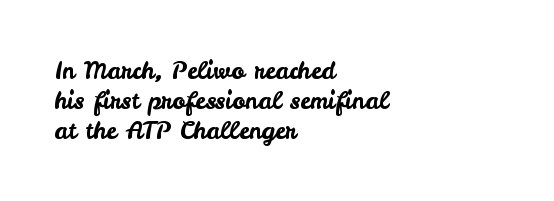
{"underline": "no", "align": "left", "line_spacing_ratio": 1.24, "letter_spacing": "normal", "letter_spacing_em": 0.0, "glyph_px": 24}
